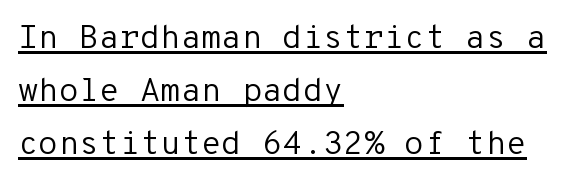
Look at the tracking — it's just the regular setting, nothing added. These glyphs show unthickened strokes, regular width or finer. You could count columns in this text — the font is strictly monospaced. Rendered with straight, roman letterforms.
